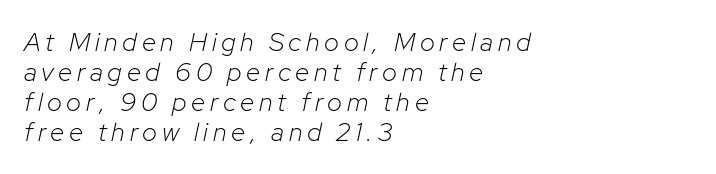
Q: Is the text bold? A: No.
Q: Is the text italic (slanted)? A: Yes, it leans right by about 12 degrees.
Q: Is the text underlined? A: No.
Q: How is the paragraph aligned? A: Left-aligned.
